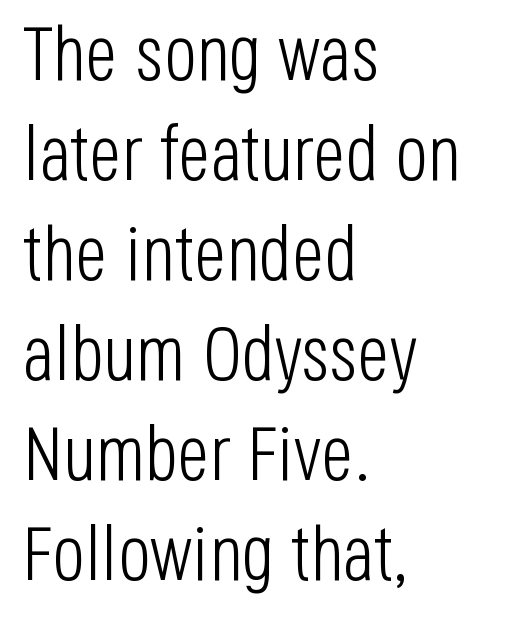
Q: Is the text bold? A: No.
Q: Is the text italic (slanted)? A: No, it is upright.
Q: Is the typeface a serif or a sans-serif typeface? A: Sans-serif.
Q: Is the text underlined? A: No.
Q: How is the paragraph aligned? A: Left-aligned.
Q: Is the spacing between letters normal or unusually wide? A: Normal.
Q: Is the spacing between lines tight, normal or loose? A: Normal.
Q: Width (condensed, normal, or wide)? A: Condensed.
Q: Stroke contrast? A: Low.
Q: x-height? A: Large.
Q: Monospaced? A: No.
